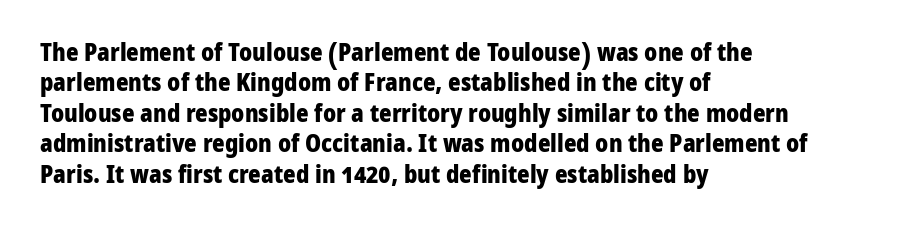
Q: Is the text bold? A: Yes.
Q: Is the text italic (slanted)? A: No, it is upright.
Q: Is the text underlined? A: No.
Q: How is the paragraph aligned? A: Left-aligned.
Q: Is the spacing between letters normal or unusually wide? A: Normal.
Q: Is the spacing between lines tight, normal or loose? A: Normal.
